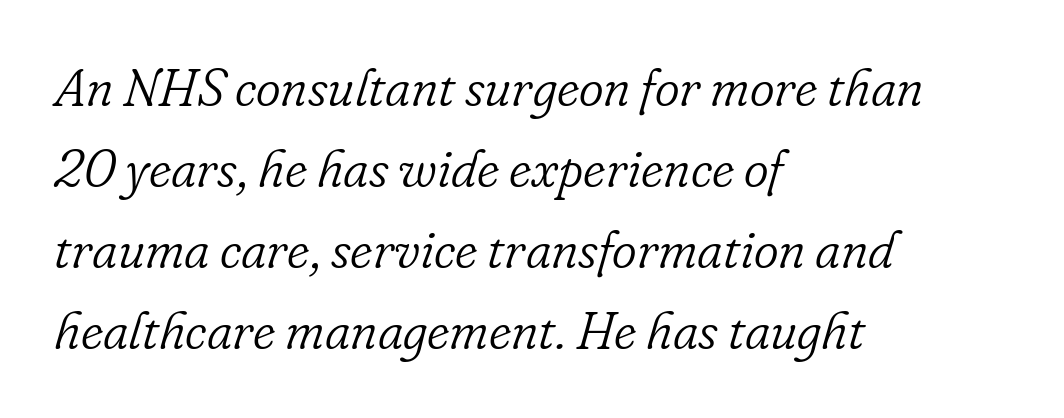
Q: Is the text bold? A: No.
Q: Is the text italic (slanted)? A: Yes, it leans right by about 16 degrees.
Q: Is the typeface a serif or a sans-serif typeface? A: Serif.
Q: Is the text underlined? A: No.
Q: How is the paragraph aligned? A: Left-aligned.
Q: Is the spacing between letters normal or unusually wide? A: Normal.
Q: Is the spacing between lines tight, normal or loose? A: Normal.
Q: Width (condensed, normal, or wide)? A: Normal.
Q: Stroke contrast? A: Low.
Q: x-height? A: Small.
Q: Monospaced? A: No.
